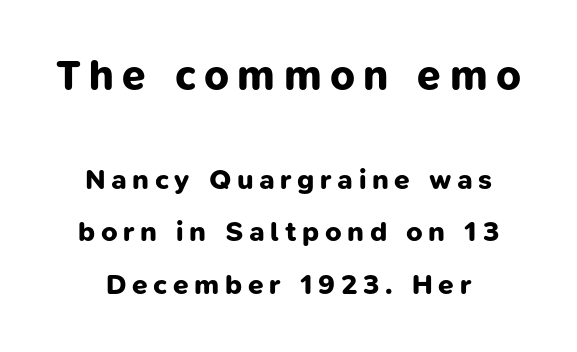
{"serif": "no", "bold": "yes", "weight": "bold", "width": "normal", "stroke_contrast": "low", "x_height": "medium", "monospaced": "no", "underline": "no", "line_spacing_ratio": 1.88, "letter_spacing": "wide", "letter_spacing_em": 0.2, "larger_block": "first", "size_ratio": 1.5, "glyph_px": 42}
